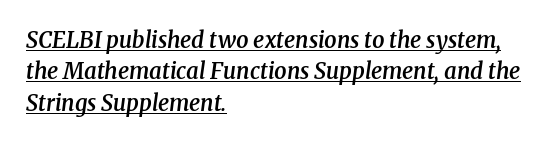
Q: Is the text bold? A: Semi-bold.
Q: Is the text italic (slanted)? A: Yes, it leans right by about 8 degrees.
Q: Is the text underlined? A: Yes.
Q: How is the paragraph aligned? A: Left-aligned.
Q: Is the spacing between letters normal or unusually wide? A: Normal.
Q: Is the spacing between lines tight, normal or loose? A: Normal.
